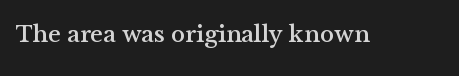
The image shows 24 px text type, upright; set normal letter spacing, not underlined.
